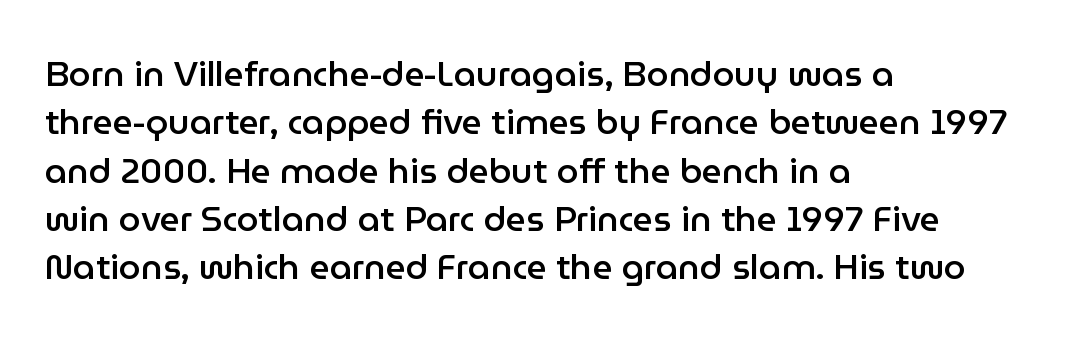
These lines were composed using upright roman letters. The space beneath each line is pristine and unruled. Teacher's note: observe the even left margin — that is flush-left alignment. These lines are composed in type without serifs. Stems and bowls a touch heavier than normal — semibold.
